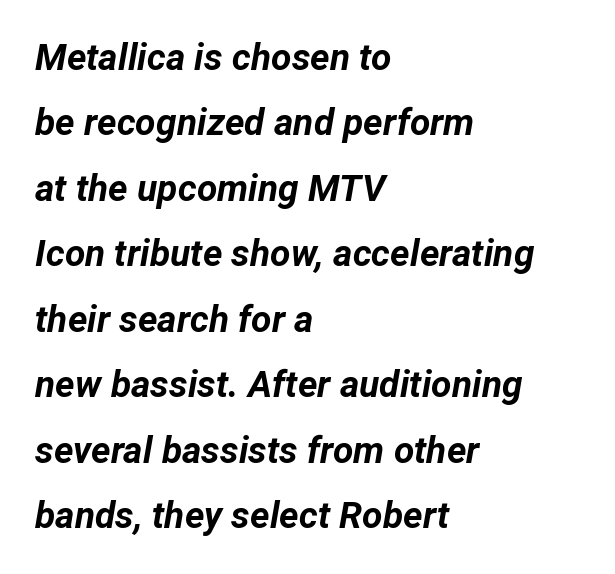
{"italic": "yes", "lean": "right", "slant_degrees": 12, "bold": "yes", "weight": "bold", "width": "normal", "stroke_contrast": "low", "x_height": "medium", "monospaced": "no", "underline": "no", "align": "left", "line_spacing_ratio": 1.77, "letter_spacing": "normal", "letter_spacing_em": 0.0, "glyph_px": 37}
